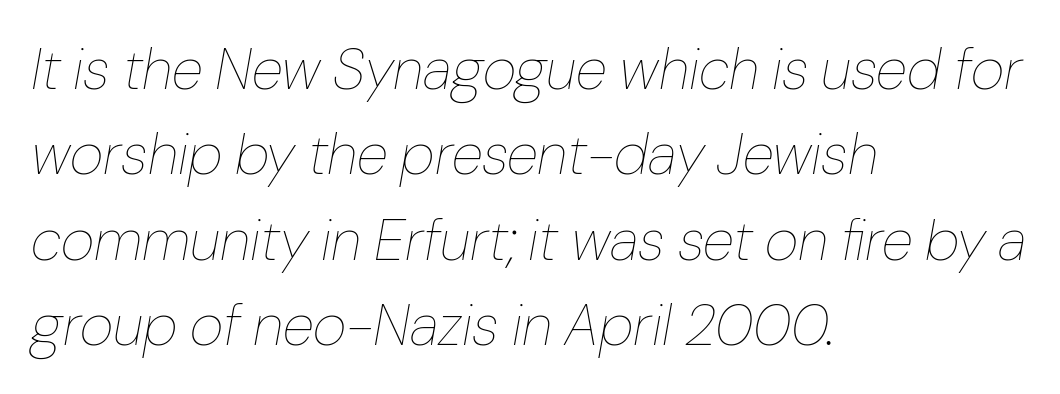
{"italic": "yes", "lean": "right", "slant_degrees": 10, "bold": "no", "weight": "thin", "width": "normal", "stroke_contrast": "low", "x_height": "medium", "monospaced": "no", "underline": "no", "align": "left", "line_spacing": "normal", "line_spacing_ratio": 1.47, "letter_spacing": "normal", "letter_spacing_em": 0.0, "glyph_px": 58}
